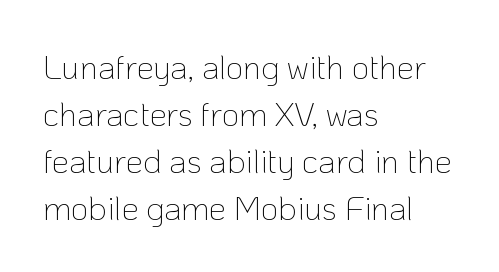
The passage is arranged the way most books set body copy — flush left. Each letter's strokes conclude bluntly, with no projecting serifs. This block has exactly the height ordinary leading produces. These lines are rendered in a variable-pitch font. The letterforms sit at book weight or below.
